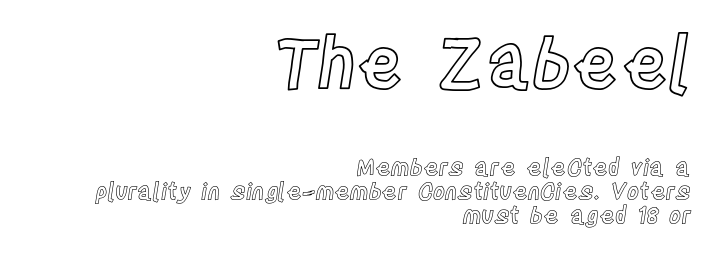
The image shows 69 px condensed type; set right-aligned, tight line spacing (1.03x), normal letter spacing, not underlined; the first (top) block is 3.0x larger; a large x-height.
